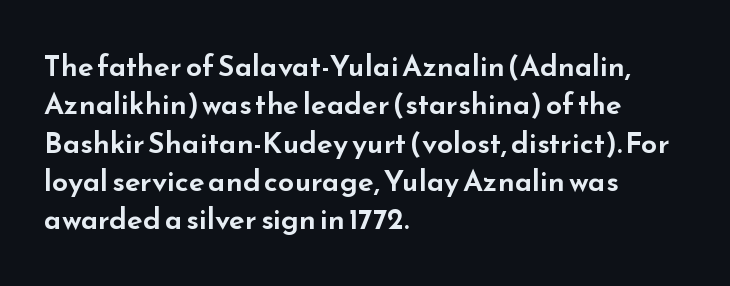
Do the characters align in a grid? No, the font is proportional. The specimen omits any rule beneath the text block's lines. The specimen reads as upright at a glance. The designer went with a sans here, leaving each stem footless. The letterforms sit shoulder to shoulder at normal distance.
